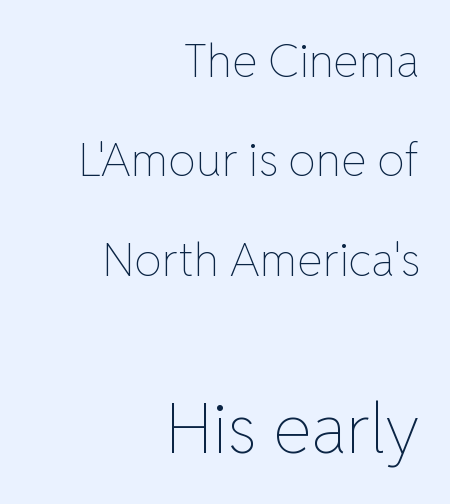
{"italic": "no", "bold": "no", "weight": "thin", "width": "normal", "stroke_contrast": "low", "x_height": "medium", "monospaced": "no", "underline": "no", "align": "right", "line_spacing": "loose", "line_spacing_ratio": 2.16, "letter_spacing": "normal", "letter_spacing_em": 0.0, "larger_block": "second", "size_ratio": 1.5, "glyph_px": 69}
